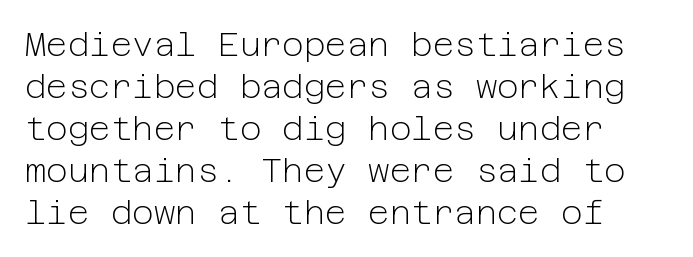
The image shows 33 px light sans-serif type, upright; set normal line spacing (1.27x), normal letter spacing, not underlined; low stroke contrast and a medium x-height.
